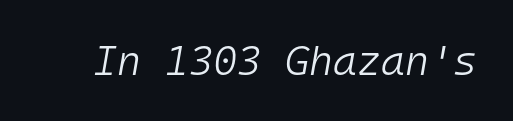
The image shows 41 px light type, italic (leaning right), monospaced; set normal letter spacing, not underlined; low stroke contrast and a medium x-height.
